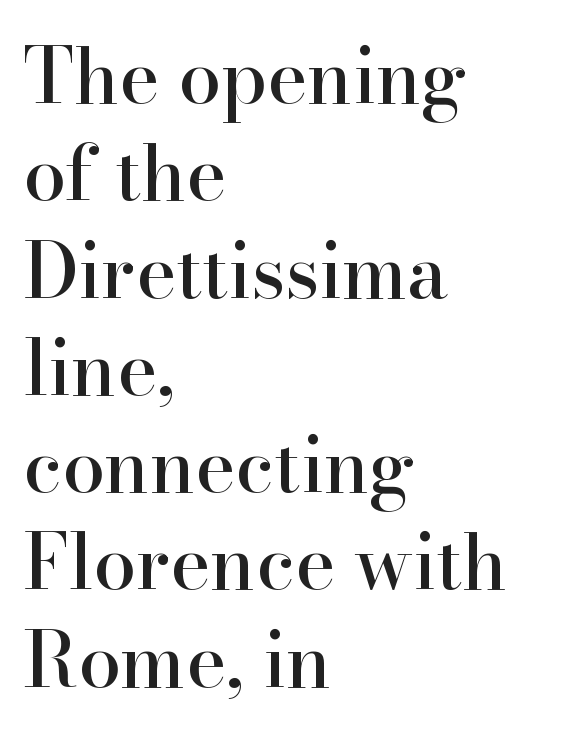
Q: Is the text italic (slanted)? A: No, it is upright.
Q: Is the typeface a serif or a sans-serif typeface? A: Serif.
Q: Is the text underlined? A: No.
Q: How is the paragraph aligned? A: Left-aligned.
Q: Is the spacing between letters normal or unusually wide? A: Normal.
Q: Is the spacing between lines tight, normal or loose? A: Normal.
Q: Width (condensed, normal, or wide)? A: Normal.
Q: Stroke contrast? A: High.
Q: x-height? A: Small.
Q: Monospaced? A: No.
